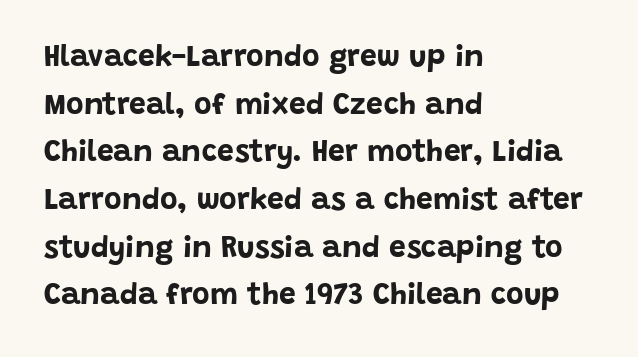
The image shows 30 px bold sans-serif type, upright; set left-aligned, normal line spacing (1.59x), normal letter spacing, not underlined; low stroke contrast and a large x-height.
